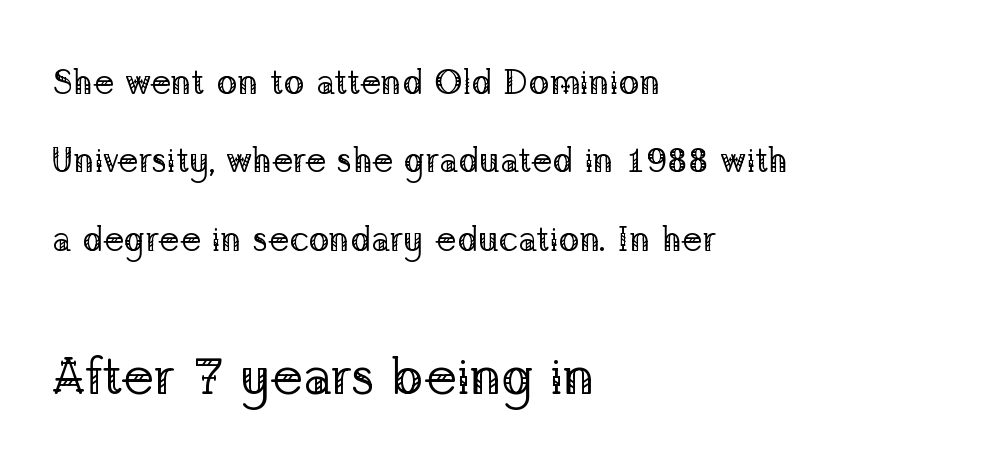
Q: Is the text bold? A: No.
Q: Is the text italic (slanted)? A: No, it is upright.
Q: Is the typeface a serif or a sans-serif typeface? A: Serif.
Q: Is the text underlined? A: No.
Q: How is the paragraph aligned? A: Left-aligned.
Q: Is the spacing between letters normal or unusually wide? A: Normal.
Q: Is the spacing between lines tight, normal or loose? A: Loose.
Q: Which block of text is set in a larger size, the first (top) or the second (bottom)? A: The second (bottom) one.
Q: Width (condensed, normal, or wide)? A: Normal.
Q: Stroke contrast? A: Low.
Q: x-height? A: Medium.
Q: Monospaced? A: No.
